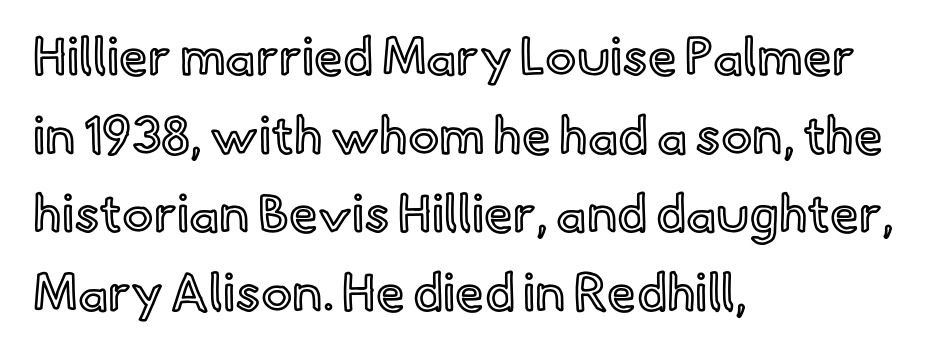
Q: Is the text italic (slanted)? A: No, it is upright.
Q: Is the text underlined? A: No.
Q: How is the paragraph aligned? A: Left-aligned.
Q: Is the spacing between letters normal or unusually wide? A: Normal.
Q: Is the spacing between lines tight, normal or loose? A: Normal.
Q: Width (condensed, normal, or wide)? A: Normal.
Q: x-height? A: Small.
Q: Monospaced? A: No.
